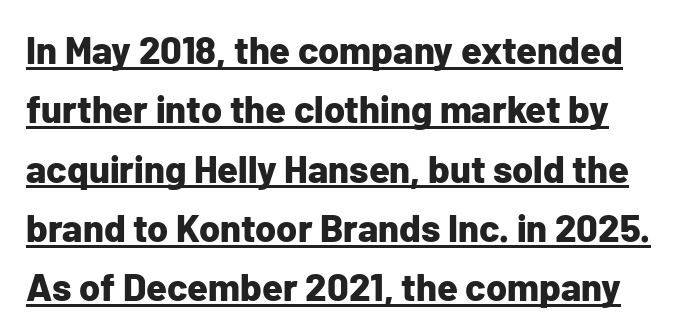
Typesetter's note: full bold, strokes at maximum text heaviness. Does extra space separate the letters? No, they use regular spacing. Think of a printed novel: that variable character pitch is what you see here. Compared with typical paragraphs, the rows here are spaced about the same.
